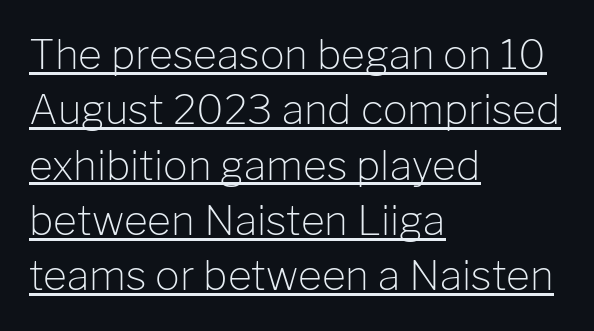
{"serif": "no", "italic": "no", "bold": "no", "weight": "light", "width": "normal", "stroke_contrast": "low", "x_height": "medium", "monospaced": "no", "underline": "yes", "align": "left", "line_spacing": "normal", "line_spacing_ratio": 1.35, "letter_spacing": "normal", "letter_spacing_em": 0.0, "glyph_px": 41}
